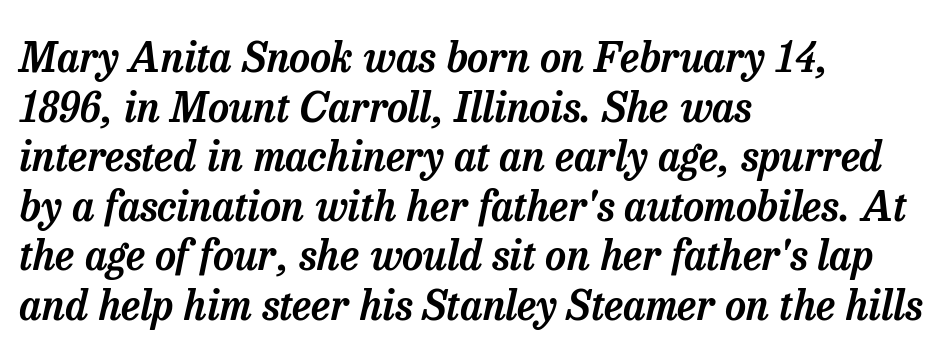
The image shows 41 px serif type, italic (leaning right); set left-aligned, line spacing 1.21x, normal letter spacing, not underlined; low stroke contrast and a medium x-height.
